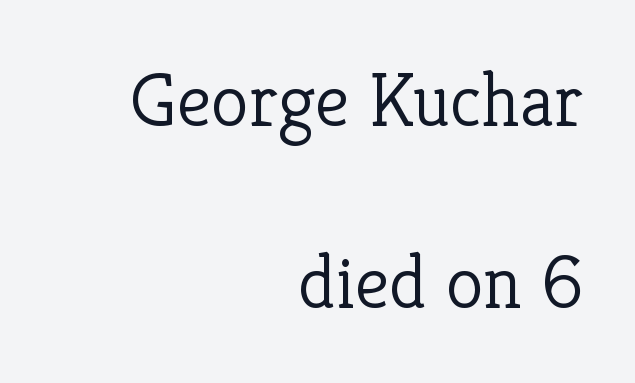
This is the regular roman posture of the typeface. In terms of letterspacing, this is plain default setting. Is this a fixed-width face? No — the glyphs have proportional, varying widths. Letterform terminals end in serifs throughout the passage.
